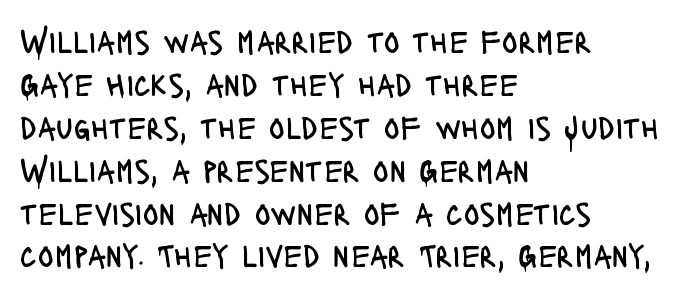
The image shows 33 px regular-weight, condensed sans-serif type, upright; set left-aligned, normal line spacing (1.3x), normal letter spacing, not underlined; low stroke contrast and a large x-height.
